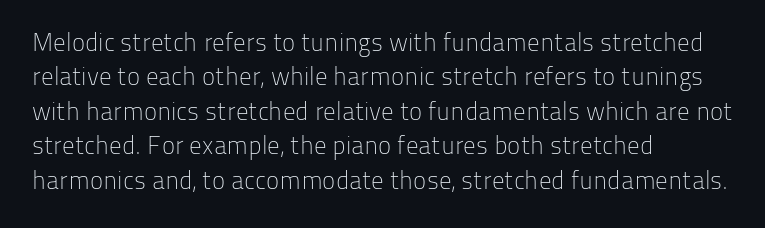
{"italic": "no", "bold": "no", "underline": "no", "align": "left", "line_spacing": "normal", "line_spacing_ratio": 1.38, "letter_spacing": "normal", "letter_spacing_em": 0.0, "glyph_px": 25}
